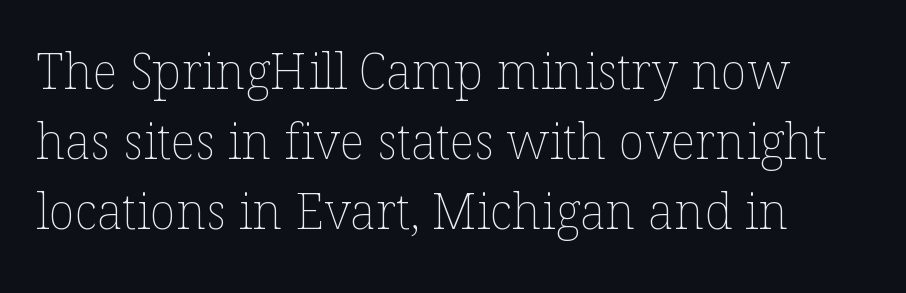
The image shows 49 px thin type, upright; set normal line spacing (1.43x), normal letter spacing, not underlined; low stroke contrast and a medium x-height.
